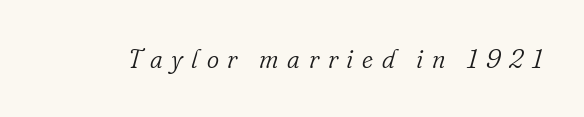
The image shows 26 px text type, italic (leaning right); set unusually wide letter spacing (+0.33 em), not underlined.
